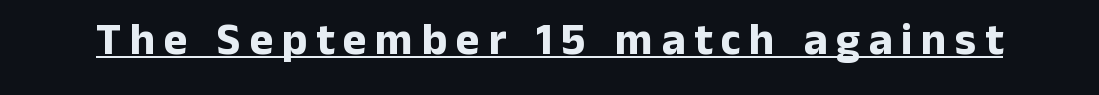
The image shows 45 px bold sans-serif type, upright; set underlined; low stroke contrast and a medium x-height.
